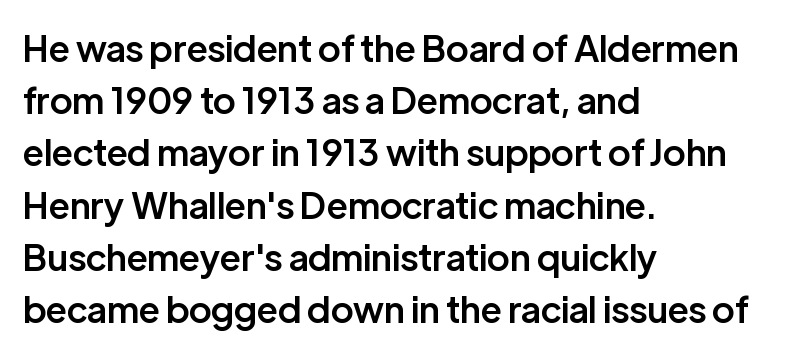
Q: Is the text bold? A: Semi-bold.
Q: Is the text italic (slanted)? A: No, it is upright.
Q: Is the typeface a serif or a sans-serif typeface? A: Sans-serif.
Q: Is the text underlined? A: No.
Q: How is the paragraph aligned? A: Left-aligned.
Q: Is the spacing between letters normal or unusually wide? A: Normal.
Q: Is the spacing between lines tight, normal or loose? A: Normal.
Q: Width (condensed, normal, or wide)? A: Normal.
Q: Stroke contrast? A: Low.
Q: x-height? A: Medium.
Q: Monospaced? A: No.
